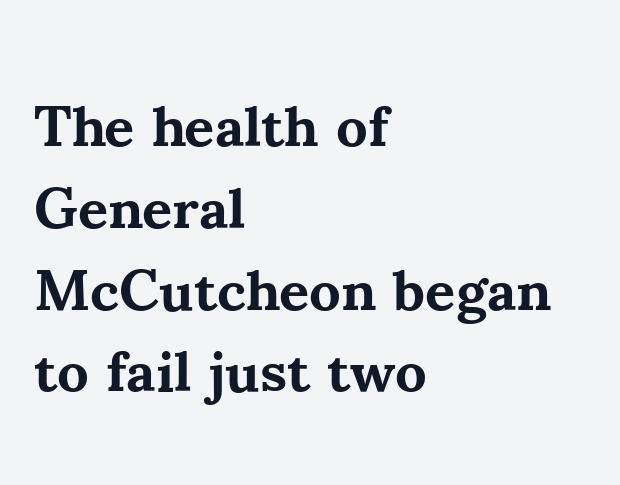
{"serif": "yes", "italic": "no", "bold": "yes", "weight": "bold", "width": "normal", "stroke_contrast": "medium", "x_height": "small", "monospaced": "no", "underline": "no", "align": "left", "line_spacing": "normal", "line_spacing_ratio": 1.41, "letter_spacing": "normal", "letter_spacing_em": 0.0, "glyph_px": 58}
